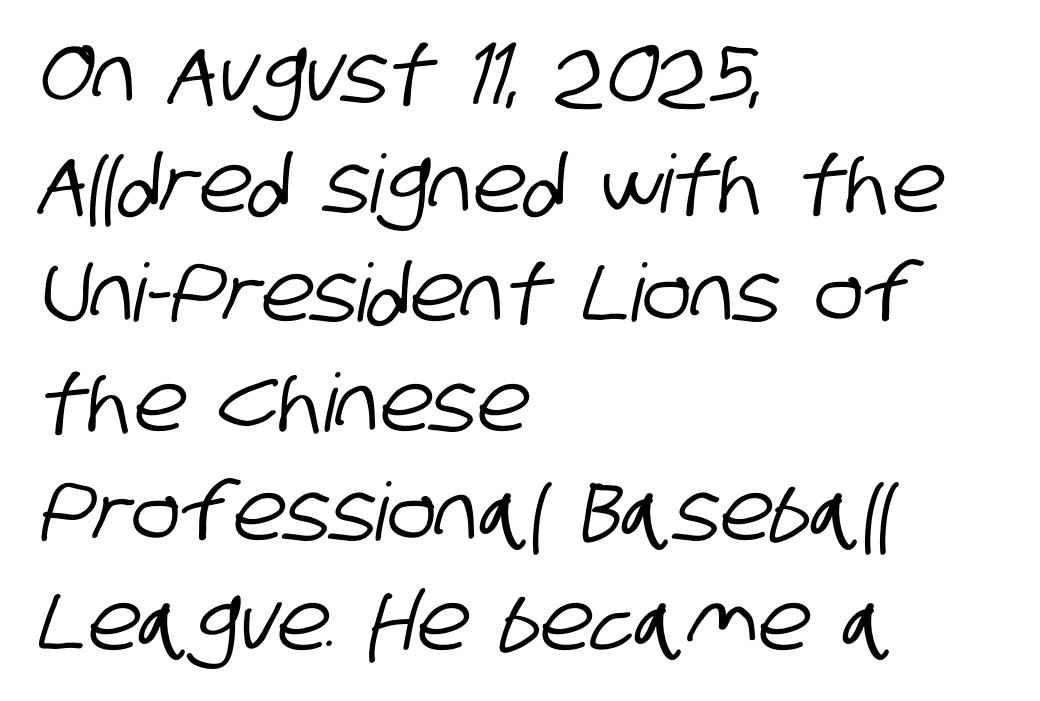
Leftover space on each line is placed entirely after the last word. The face used here is proportionally spaced, like ordinary book or web type. The letters carry no serifs — their stems end cleanly without finishing strokes. Nobody drew a line under any word here. Inter-character spacing is left at the font's built-in metrics. Horizontal bands of white between lines are of average thickness.
